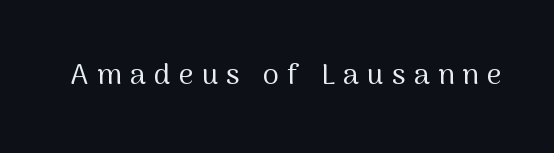
The image shows 29 px regular-weight sans-serif type, upright; set unusually wide letter spacing (+0.28 em), not underlined; medium stroke contrast and a medium x-height.
